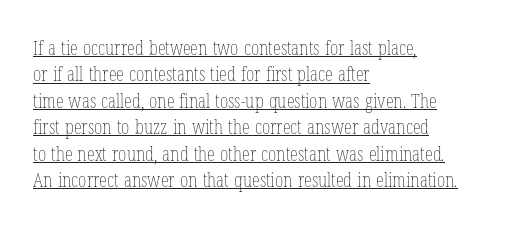
These lines sit exactly where default settings would place them. What decoration does the sample have? An underline. Glyph-to-glyph distance matches everyday printed text. Nope, not italic — everything's standing straight. Each line starts at the same left margin while the right side varies.
